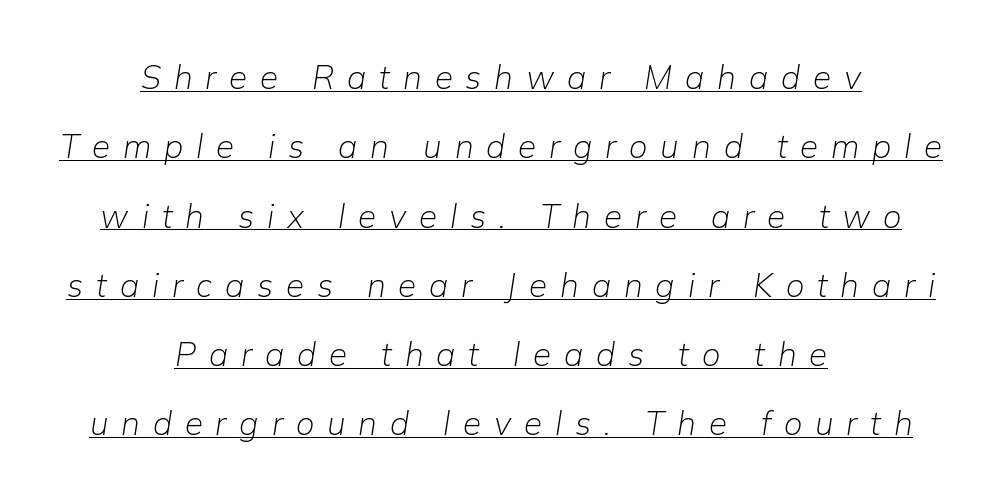
Italic? Definitely — the glyphs are oblique. Character widths vary here, with narrow letters taking less room than wide ones. Compared with undecorated copy, this sample adds a rule below the words. The passage shown is not bold in any degree.
